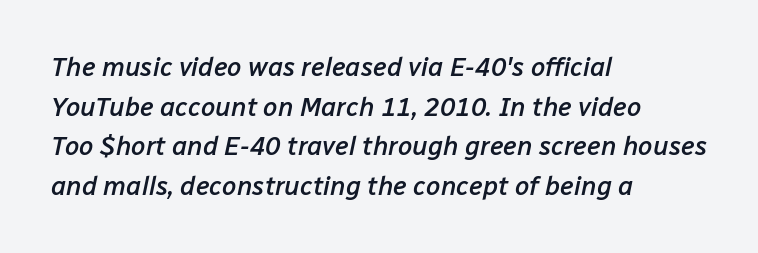
The letters are slanted; this is an italic face. Regarding leading, the lines here are spaced in the standard way. The paragraph shown leans on its left margin. The foot of each line stays bare and open.
